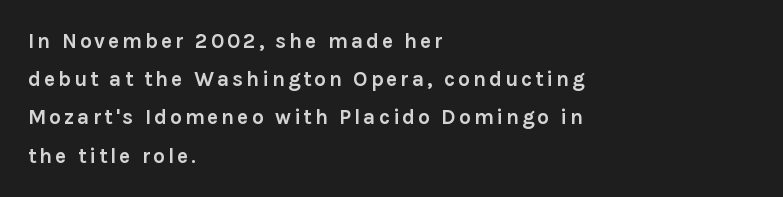
Q: Is the text bold? A: Yes.
Q: Is the text italic (slanted)? A: No, it is upright.
Q: Is the text underlined? A: No.
Q: How is the paragraph aligned? A: Left-aligned.
